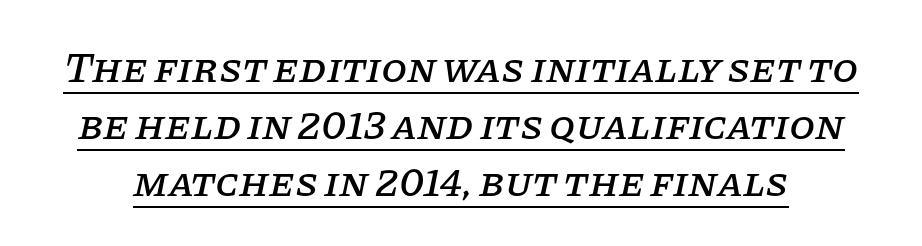
Q: Is the text italic (slanted)? A: Yes, it leans right by about 11 degrees.
Q: Is the typeface a serif or a sans-serif typeface? A: Serif.
Q: Is the text underlined? A: Yes.
Q: Is the spacing between letters normal or unusually wide? A: Normal.
Q: Is the spacing between lines tight, normal or loose? A: Normal.
Q: Width (condensed, normal, or wide)? A: Normal.
Q: Stroke contrast? A: Low.
Q: x-height? A: Large.
Q: Monospaced? A: No.
